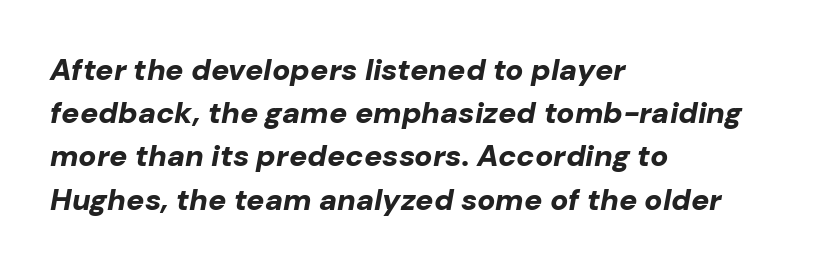
Q: Is the text bold? A: Yes.
Q: Is the text italic (slanted)? A: Yes, it leans right by about 10 degrees.
Q: Is the text underlined? A: No.
Q: How is the paragraph aligned? A: Left-aligned.
Q: Is the spacing between letters normal or unusually wide? A: Normal.
Q: Is the spacing between lines tight, normal or loose? A: Normal.
Q: Width (condensed, normal, or wide)? A: Normal.
Q: Stroke contrast? A: Low.
Q: x-height? A: Medium.
Q: Monospaced? A: No.
